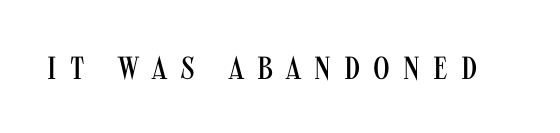
The image shows 32 px regular-weight, condensed sans-serif type, upright; set unusually wide letter spacing (+0.41 em), not underlined; medium stroke contrast and a large x-height.
